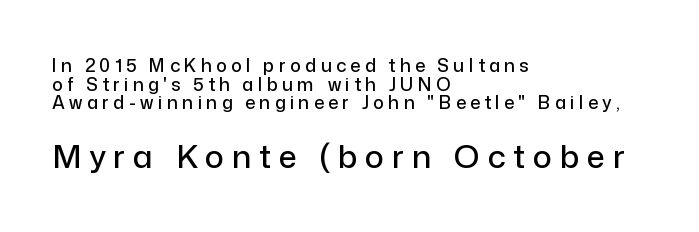
The image shows 32 px sans-serif type, upright; set left-aligned, tight line spacing (1.03x), unusually wide letter spacing (+0.24 em), not underlined; the second (bottom) block is 1.78x larger; low stroke contrast and a medium x-height.
